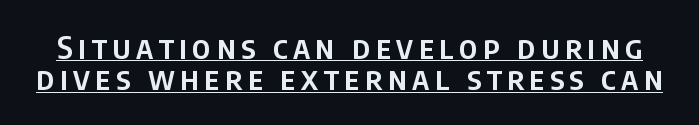
Q: Is the text bold? A: Semi-bold.
Q: Is the text italic (slanted)? A: No, it is upright.
Q: Is the typeface a serif or a sans-serif typeface? A: Sans-serif.
Q: Is the text underlined? A: Yes.
Q: Is the spacing between lines tight, normal or loose? A: Tight.
Q: Width (condensed, normal, or wide)? A: Condensed.
Q: Stroke contrast? A: Low.
Q: x-height? A: Large.
Q: Monospaced? A: No.
